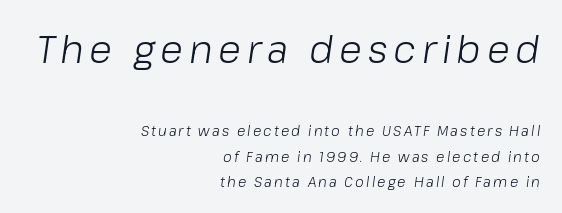
{"italic": "yes", "lean": "right", "slant_degrees": 8, "bold": "no", "weight": "light", "width": "normal", "stroke_contrast": "low", "x_height": "medium", "monospaced": "no", "underline": "no", "align": "right", "line_spacing_ratio": 1.81, "larger_block": "first", "size_ratio": 2.71, "glyph_px": 38}
